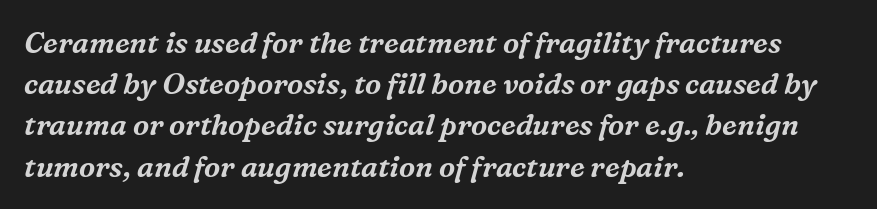
The image shows 29 px serif type, italic (leaning right); set left-aligned, normal line spacing (1.42x), normal letter spacing, not underlined; medium stroke contrast and a medium x-height.
